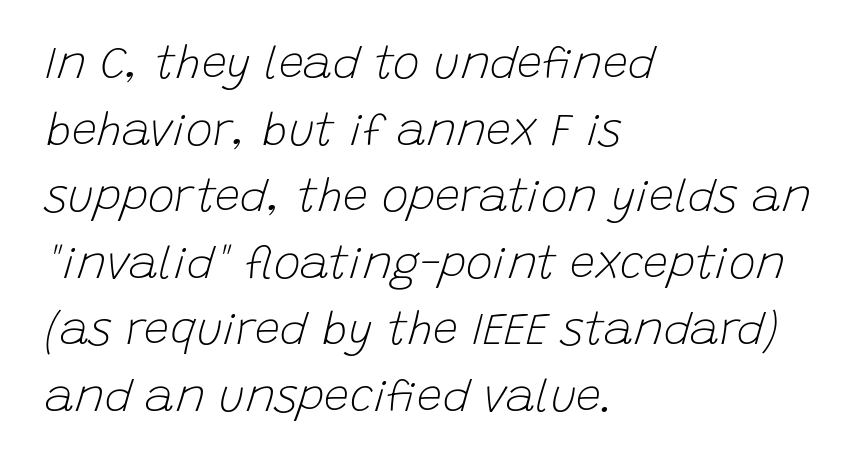
{"italic": "yes", "lean": "right", "slant_degrees": 15, "bold": "no", "weight": "light", "width": "normal", "stroke_contrast": "low", "x_height": "large", "monospaced": "no", "underline": "no", "align": "left", "line_spacing": "normal", "line_spacing_ratio": 1.48, "letter_spacing": "normal", "letter_spacing_em": 0.0, "glyph_px": 45}
